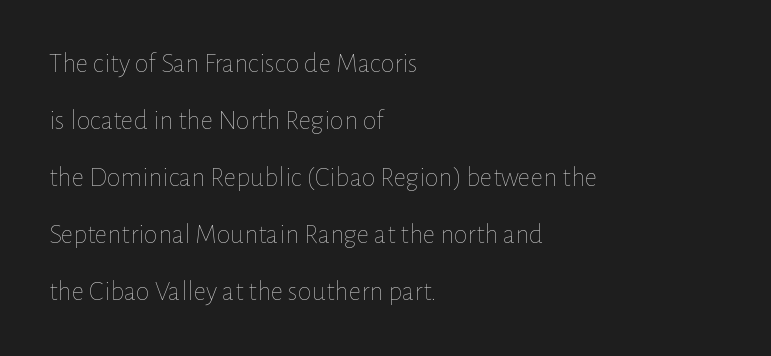
Q: Is the text bold? A: No.
Q: Is the text italic (slanted)? A: No, it is upright.
Q: Is the text underlined? A: No.
Q: How is the paragraph aligned? A: Left-aligned.
Q: Is the spacing between letters normal or unusually wide? A: Normal.
Q: Is the spacing between lines tight, normal or loose? A: Loose.
Q: Width (condensed, normal, or wide)? A: Normal.
Q: Stroke contrast? A: Low.
Q: x-height? A: Medium.
Q: Monospaced? A: No.
